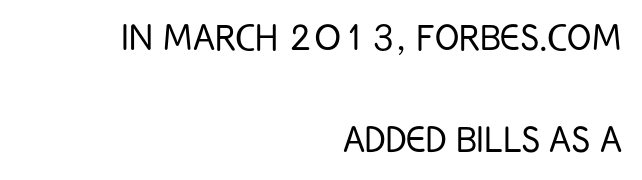
Vertical strokes here are truly vertical. The passage shown is typed in a proportional face where columns would drift. A light-to-regular cut is what we see here. I'd call this a sans setting — the letters go barefoot.
